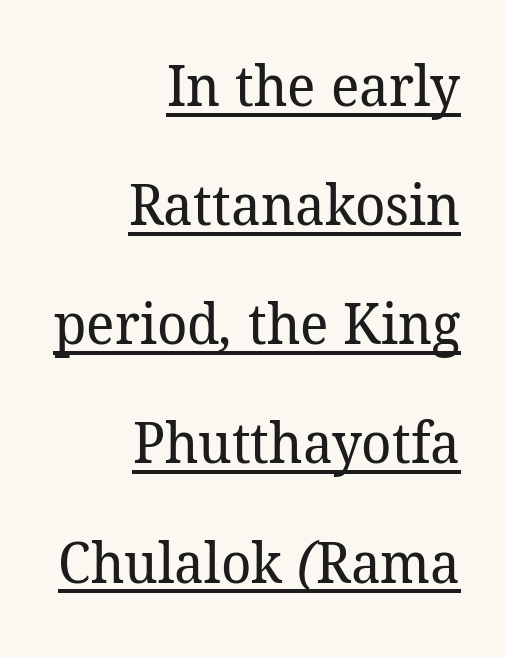
A continuous stroke trails under the words, as in a hyperlink. Letter spacing: default. This sample has the flowing, uneven cadence of proportional lettering. The rendering anchors every line to the right-hand side. In terms of letterform style, serifs are clearly present.
